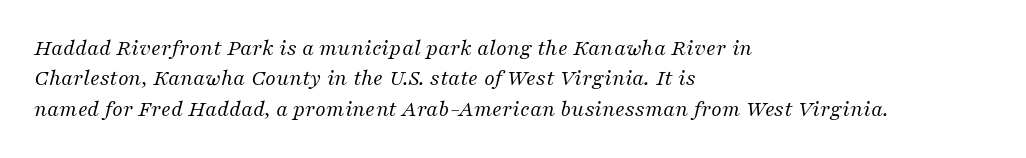
The image shows 23 px text type, italic (leaning right); set left-aligned, normal line spacing (1.32x), normal letter spacing, not underlined.
